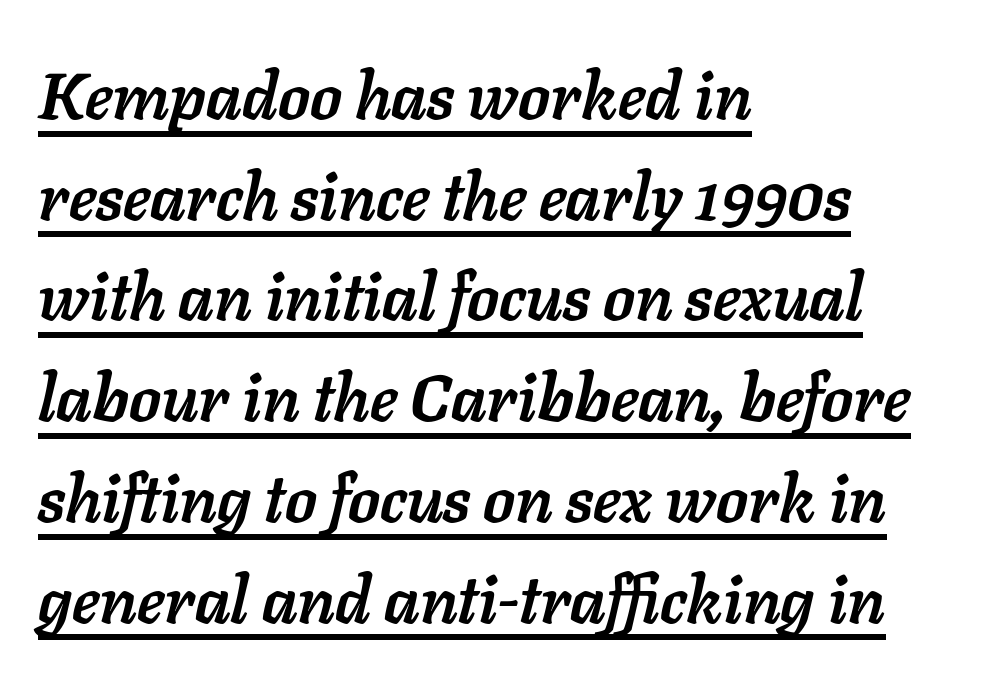
Alignment: flush left. The rows are spaced the way most documents space them. Here the glyphs are tracked normally, forming tight word shapes. Notice how the stems are inclined rather than vertical — that's the hallmark of italics. Do the characters align in a grid? No, the font is proportional. Somebody hit Ctrl+U on this one — the words are underlined.
